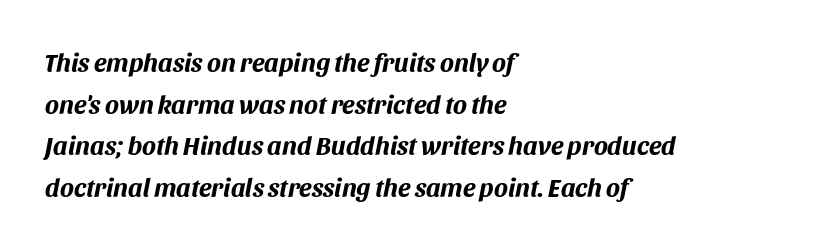
The image shows 26 px bold type, italic (leaning right); set left-aligned, normal line spacing (1.6x), normal letter spacing, not underlined.
